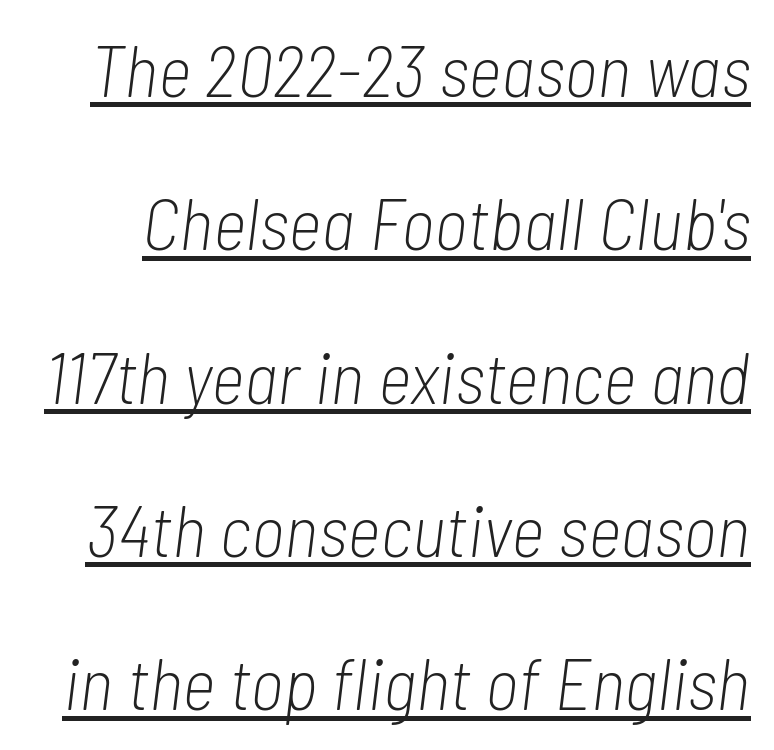
Reading down the column, the eye jumps a long way to each next line. The font's italic variant was chosen for this text. Honestly, the letter spacing is just normal — you wouldn't notice it. Each line of the rendering has a horizontal stroke beneath the glyphs. You could not count columns in this text — the font is proportionally spaced. No extra ink here — the face is not bold.
